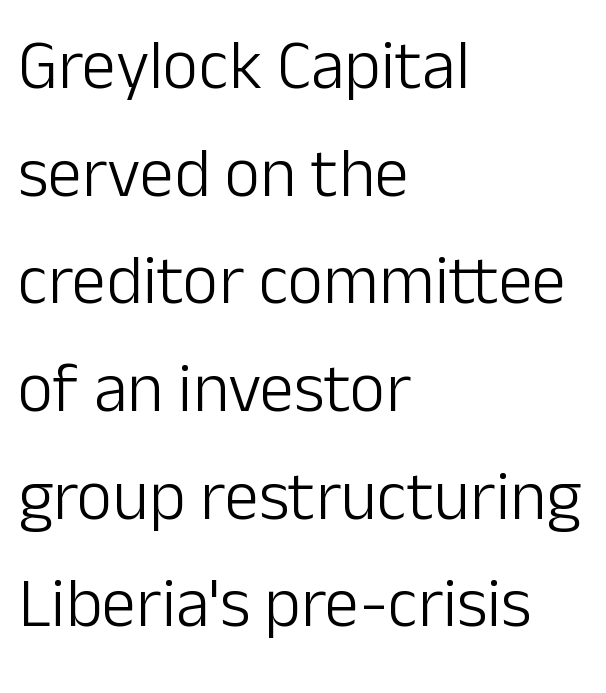
The image shows 69 px light sans-serif type, upright; set left-aligned, normal line spacing (1.56x), normal letter spacing, not underlined; low stroke contrast and a medium x-height.
